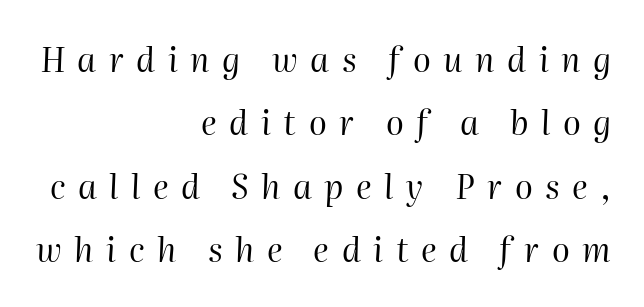
{"italic": "yes", "lean": "right", "slant_degrees": 2, "bold": "no", "weight": "regular", "width": "normal", "stroke_contrast": "high", "x_height": "medium", "monospaced": "no", "underline": "no", "align": "right", "line_spacing": "loose", "line_spacing_ratio": 1.92, "letter_spacing": "wide", "letter_spacing_em": 0.38, "glyph_px": 33}
